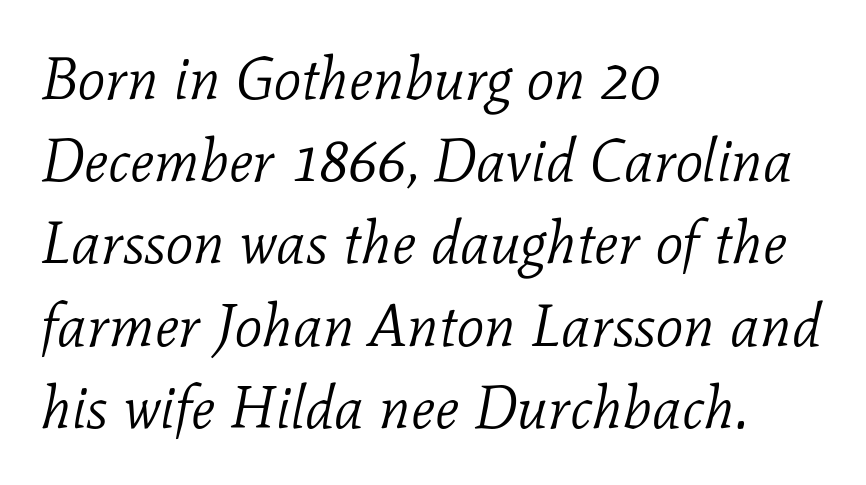
The image shows 60 px light serif type, italic (leaning right); set left-aligned, normal line spacing (1.37x), normal letter spacing, not underlined; low stroke contrast and a medium x-height.
